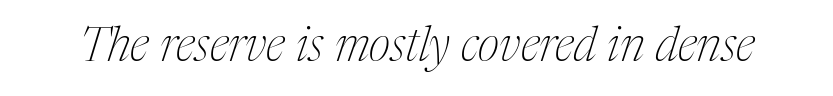
The image shows 47 px thin, condensed serif type, italic (leaning right); set normal letter spacing, not underlined; medium stroke contrast and a medium x-height.
